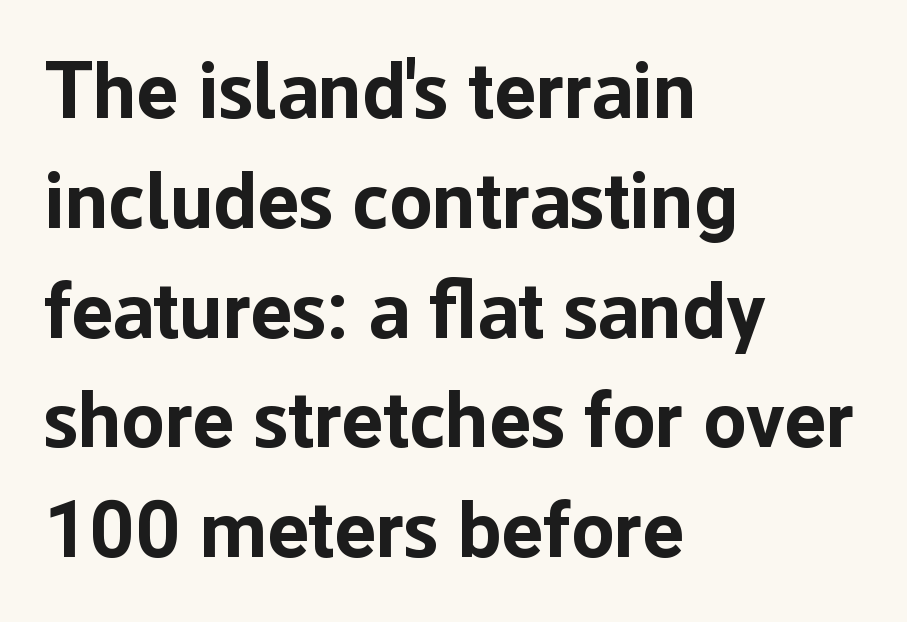
The image shows 79 px bold sans-serif type, upright; set left-aligned, normal line spacing (1.39x), normal letter spacing, not underlined; low stroke contrast and a medium x-height.
